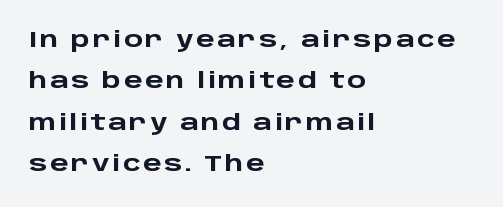
{"italic": "no", "bold": "yes", "underline": "no", "align": "left", "line_spacing_ratio": 1.88, "glyph_px": 22}
